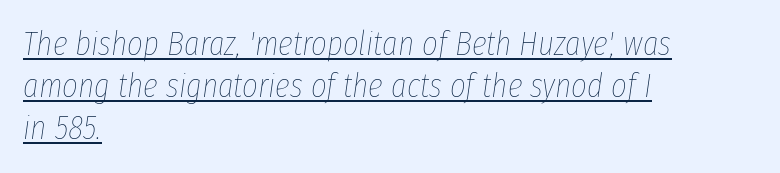
Q: Is the text bold? A: No.
Q: Is the text italic (slanted)? A: Yes, it leans right by about 8 degrees.
Q: Is the text underlined? A: Yes.
Q: How is the paragraph aligned? A: Left-aligned.
Q: Is the spacing between letters normal or unusually wide? A: Normal.
Q: Width (condensed, normal, or wide)? A: Condensed.
Q: Stroke contrast? A: Low.
Q: x-height? A: Medium.
Q: Monospaced? A: No.
